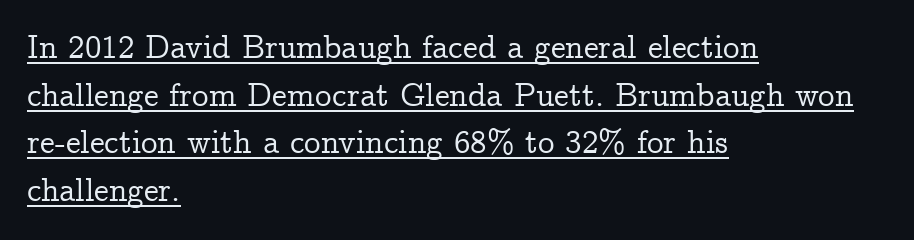
The image shows 33 px serif type, upright; set left-aligned, normal line spacing (1.44x), normal letter spacing, underlined; low stroke contrast and a medium x-height.
